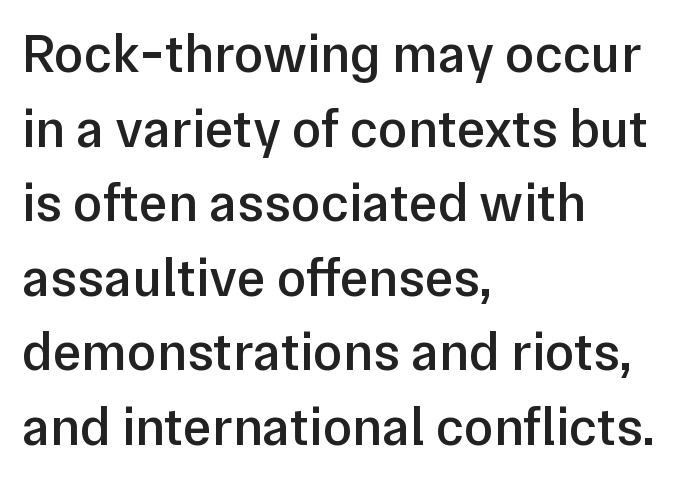
{"serif": "no", "italic": "no", "bold": "semi", "weight": "semibold", "width": "normal", "stroke_contrast": "low", "x_height": "medium", "monospaced": "no", "underline": "no", "align": "left", "line_spacing": "normal", "line_spacing_ratio": 1.38, "letter_spacing": "normal", "letter_spacing_em": 0.0, "glyph_px": 54}
